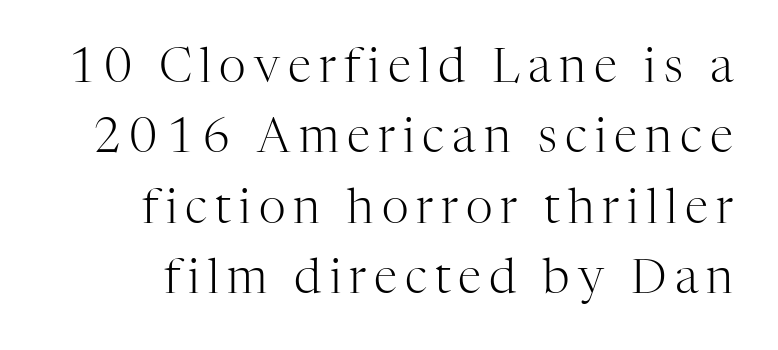
The image shows 47 px light serif type, upright; set normal line spacing (1.5x), not underlined; high stroke contrast and a medium x-height.
